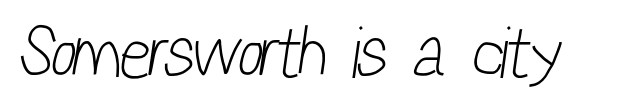
A clean baseline with only descenders dipping below it. Look at the tracking — it's just the regular setting, nothing added. Serif or sans? Sans — the stroke terminals are bare. This is not heavy type; no bold has been used. Proportional: the letters do not fall into vertical columns.
